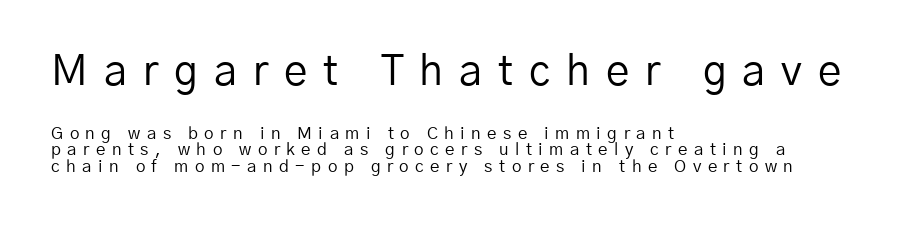
Q: Is the text bold? A: No.
Q: Is the text italic (slanted)? A: No, it is upright.
Q: Is the typeface a serif or a sans-serif typeface? A: Sans-serif.
Q: Is the text underlined? A: No.
Q: How is the paragraph aligned? A: Left-aligned.
Q: Is the spacing between letters normal or unusually wide? A: Unusually wide.
Q: Is the spacing between lines tight, normal or loose? A: Tight.
Q: Which block of text is set in a larger size, the first (top) or the second (bottom)? A: The first (top) one.
Q: Width (condensed, normal, or wide)? A: Normal.
Q: Stroke contrast? A: Low.
Q: x-height? A: Medium.
Q: Monospaced? A: No.
